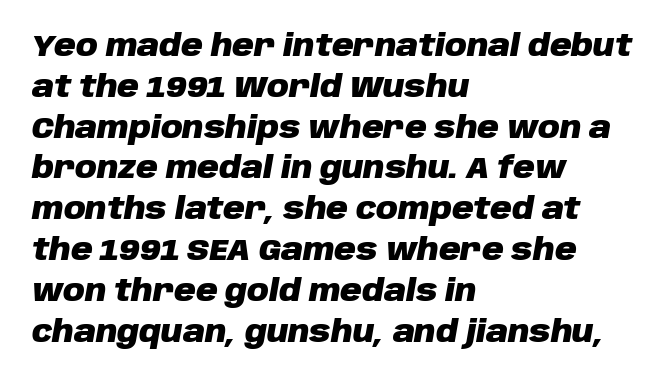
Q: Is the text bold? A: Yes.
Q: Is the text italic (slanted)? A: Yes, it leans right by about 10 degrees.
Q: Is the text underlined? A: No.
Q: How is the paragraph aligned? A: Left-aligned.
Q: Is the spacing between letters normal or unusually wide? A: Normal.
Q: Is the spacing between lines tight, normal or loose? A: Normal.
Q: Width (condensed, normal, or wide)? A: Normal.
Q: Stroke contrast? A: Low.
Q: x-height? A: Large.
Q: Monospaced? A: No.
